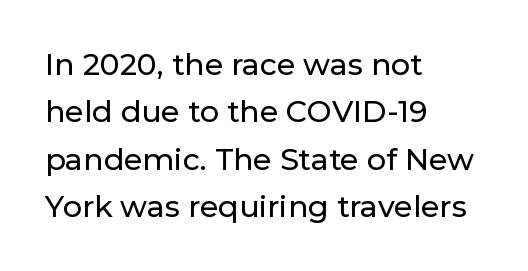
Q: Is the text italic (slanted)? A: No, it is upright.
Q: Is the typeface a serif or a sans-serif typeface? A: Sans-serif.
Q: Is the text underlined? A: No.
Q: How is the paragraph aligned? A: Left-aligned.
Q: Is the spacing between letters normal or unusually wide? A: Normal.
Q: Is the spacing between lines tight, normal or loose? A: Normal.
Q: Width (condensed, normal, or wide)? A: Normal.
Q: Stroke contrast? A: Low.
Q: x-height? A: Medium.
Q: Monospaced? A: No.
